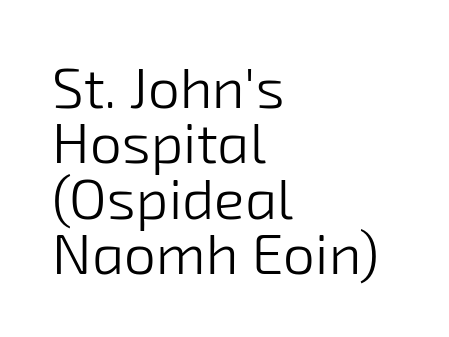
Here the designer chose a conventional face with non-uniform glyph widths. Heft: none added — not bold. The string is rendered with underlining switched off. Characters follow at the spacing the type designer built in. The line-height multiplier appears low, near solid setting. The rendering shows plain stroke endings on the letterforms — a sans-serif design.
